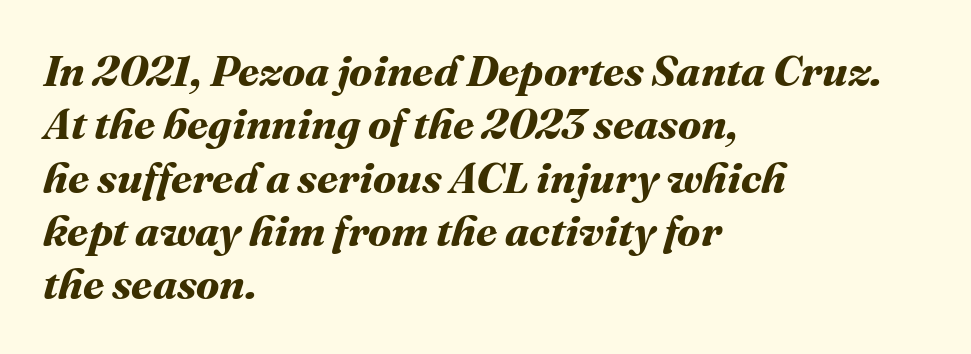
Descenders are the only things crossing below the line. Look at the tracking — it's just the regular setting, nothing added. As a designer I'd log this as weight 700, bold. This sample has the flowing, uneven cadence of proportional lettering.
